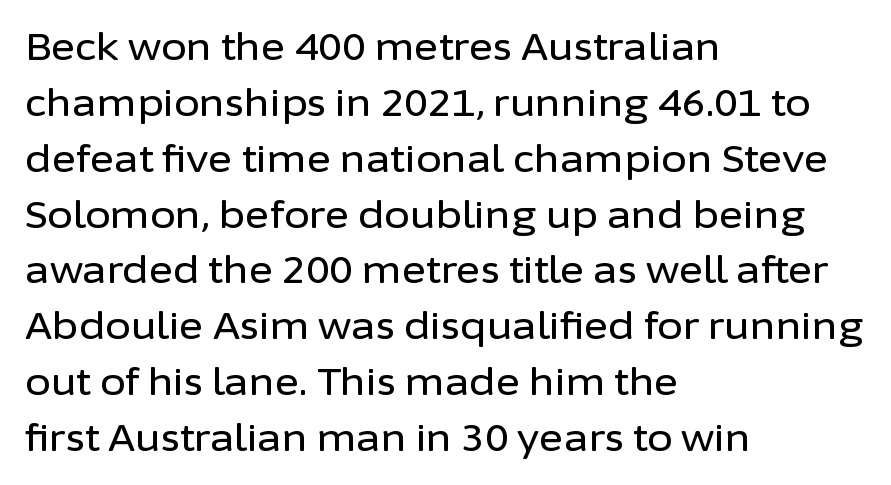
{"serif": "no", "italic": "no", "width": "normal", "stroke_contrast": "low", "x_height": "medium", "monospaced": "no", "underline": "no", "align": "left", "line_spacing": "normal", "line_spacing_ratio": 1.51, "letter_spacing": "normal", "letter_spacing_em": 0.0, "glyph_px": 37}
